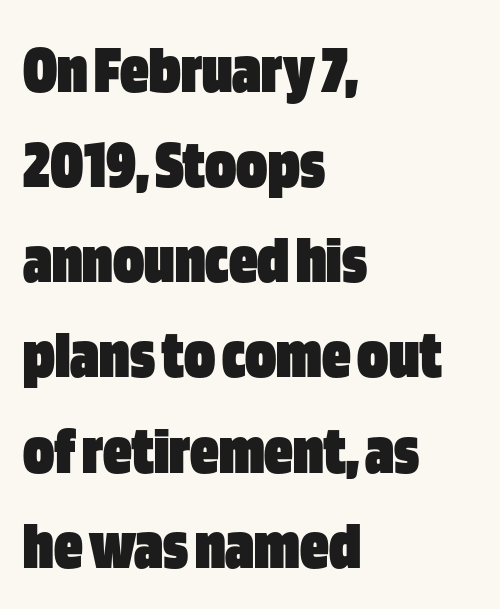
Q: Is the text bold? A: Yes.
Q: Is the text italic (slanted)? A: No, it is upright.
Q: Is the typeface a serif or a sans-serif typeface? A: Sans-serif.
Q: Is the text underlined? A: No.
Q: How is the paragraph aligned? A: Left-aligned.
Q: Is the spacing between letters normal or unusually wide? A: Normal.
Q: Is the spacing between lines tight, normal or loose? A: Normal.
Q: Width (condensed, normal, or wide)? A: Condensed.
Q: Stroke contrast? A: Low.
Q: x-height? A: Large.
Q: Monospaced? A: No.
